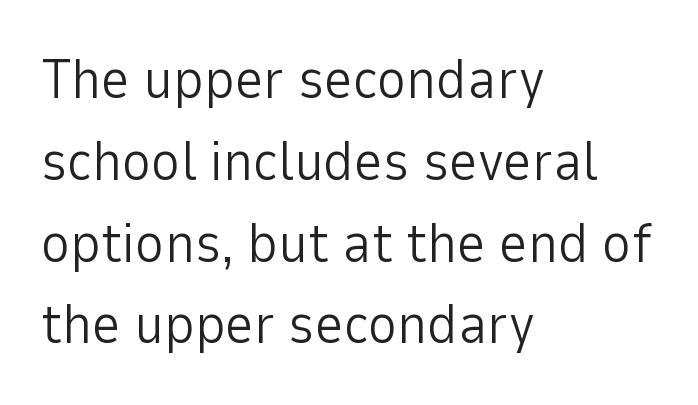
The image shows 56 px light sans-serif type, upright; set left-aligned, normal line spacing (1.46x), normal letter spacing, not underlined; low stroke contrast and a medium x-height.
